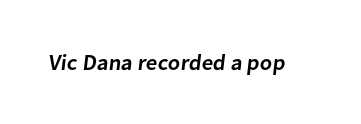
{"bold": "semi", "underline": "no", "letter_spacing": "normal", "letter_spacing_em": 0.0, "glyph_px": 22}
